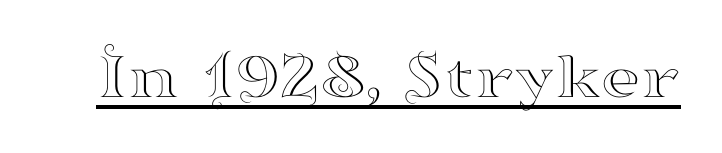
Character widths vary here, with narrow letters taking less room than wide ones. The horizontal fit of the characters is conventional and even. Posture: vertical. The text was rendered using a seriffed face with decorative stroke endings. Underline: present.
